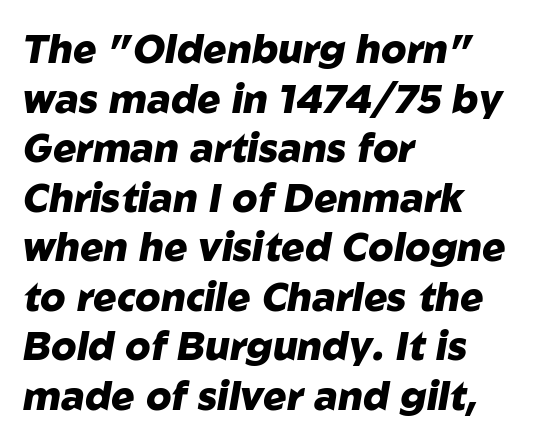
Q: Is the text bold? A: Yes.
Q: Is the text italic (slanted)? A: Yes, it leans right by about 10 degrees.
Q: Is the text underlined? A: No.
Q: How is the paragraph aligned? A: Left-aligned.
Q: Is the spacing between letters normal or unusually wide? A: Normal.
Q: Is the spacing between lines tight, normal or loose? A: Normal.
Q: Width (condensed, normal, or wide)? A: Normal.
Q: Stroke contrast? A: Low.
Q: x-height? A: Medium.
Q: Monospaced? A: No.
